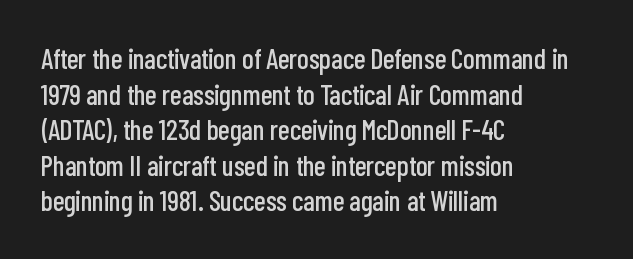
The image shows 28 px condensed sans-serif type, upright; set left-aligned, normal line spacing (1.27x), normal letter spacing, not underlined; low stroke contrast and a medium x-height.
